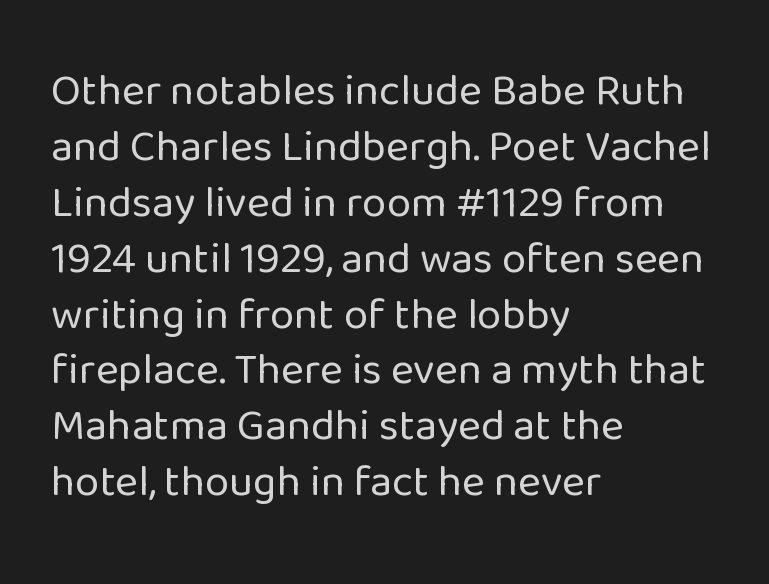
{"serif": "no", "italic": "no", "bold": "no", "weight": "regular", "width": "normal", "stroke_contrast": "low", "x_height": "medium", "monospaced": "no", "underline": "no", "align": "left", "line_spacing": "normal", "line_spacing_ratio": 1.27, "letter_spacing": "normal", "letter_spacing_em": 0.0, "glyph_px": 44}
